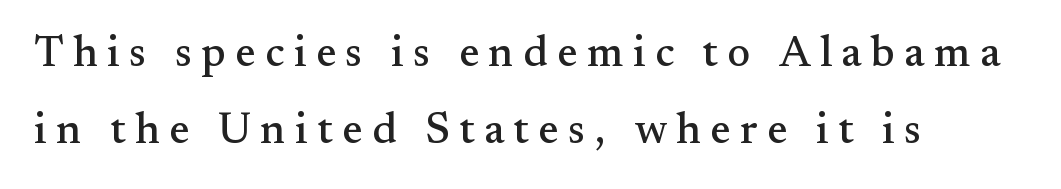
Q: Is the text italic (slanted)? A: No, it is upright.
Q: Is the typeface a serif or a sans-serif typeface? A: Serif.
Q: Is the text underlined? A: No.
Q: How is the paragraph aligned? A: Left-aligned.
Q: Is the spacing between letters normal or unusually wide? A: Unusually wide.
Q: Width (condensed, normal, or wide)? A: Normal.
Q: Stroke contrast? A: Medium.
Q: x-height? A: Small.
Q: Monospaced? A: No.
